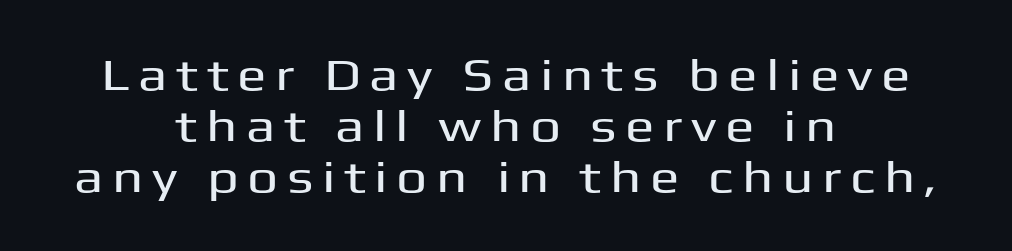
{"serif": "no", "italic": "no", "width": "wide", "stroke_contrast": "medium", "x_height": "medium", "monospaced": "no", "underline": "no", "align": "center", "line_spacing_ratio": 1.16, "glyph_px": 44}
